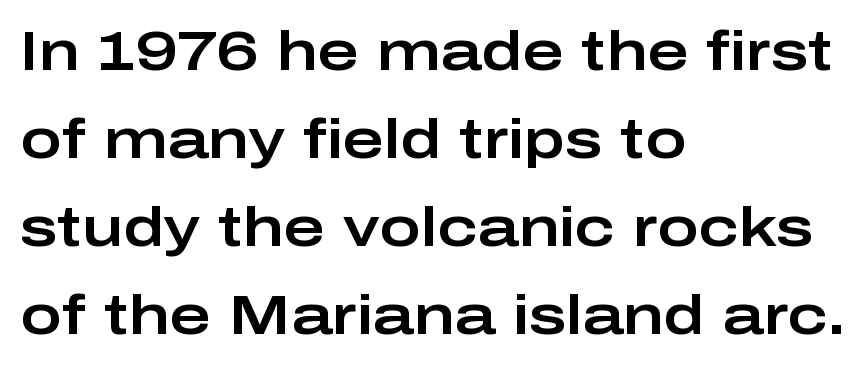
You could not count columns in this text — the font is proportionally spaced. The text was rendered using a sans face with plain stroke endings. What stands out about the letter spacing? Nothing — it is the standard amount. Descender tails drop into unmarked territory. What's the leading like? Ordinary, nothing unusual.
